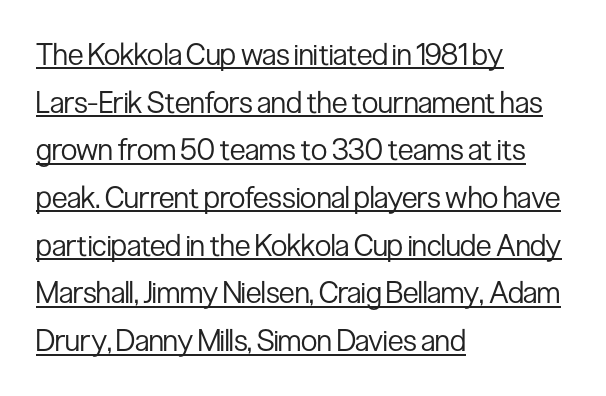
{"serif": "no", "italic": "no", "bold": "no", "weight": "regular", "width": "condensed", "stroke_contrast": "low", "x_height": "medium", "monospaced": "no", "underline": "yes", "align": "left", "line_spacing": "normal", "line_spacing_ratio": 1.59, "letter_spacing": "normal", "letter_spacing_em": 0.0, "glyph_px": 30}
